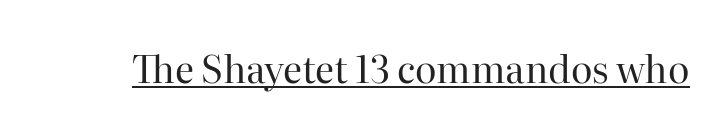
The image shows 37 px regular-weight serif type, upright; set normal letter spacing, underlined; high stroke contrast and a medium x-height.
